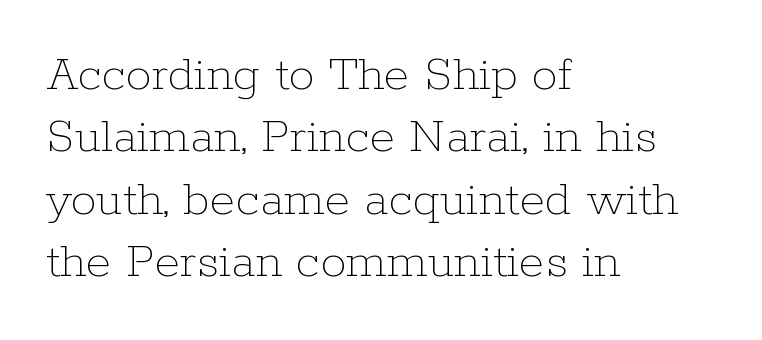
The lettering stays uniformly vertical, giving the passage a roman look. Here the designer chose a conventional face with non-uniform glyph widths. The foot of each line stays bare and open. Stems and bowls with no extra thickness — not bold.
